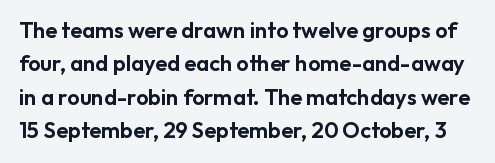
Summary of vertical rhythm: regular, with standard interline spacing. Descenders hang freely into open space. The face used here is rendered with its standard letterfit. Nope, not italic — everything's standing straight.
